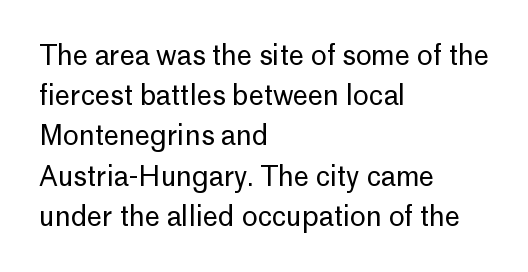
Q: Is the text bold? A: No.
Q: Is the text italic (slanted)? A: No, it is upright.
Q: Is the text underlined? A: No.
Q: How is the paragraph aligned? A: Left-aligned.
Q: Is the spacing between letters normal or unusually wide? A: Normal.
Q: Is the spacing between lines tight, normal or loose? A: Normal.
